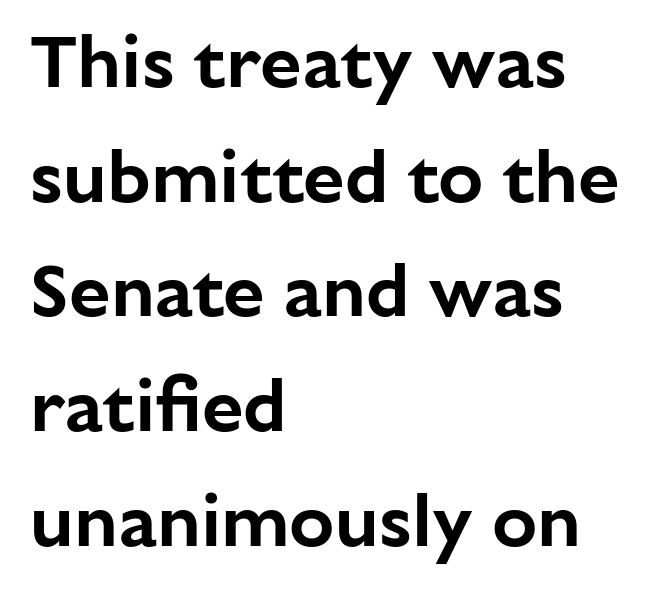
{"serif": "no", "italic": "no", "width": "normal", "stroke_contrast": "low", "x_height": "medium", "monospaced": "no", "underline": "no", "align": "left", "line_spacing": "normal", "line_spacing_ratio": 1.53, "letter_spacing": "normal", "letter_spacing_em": 0.0, "glyph_px": 75}
